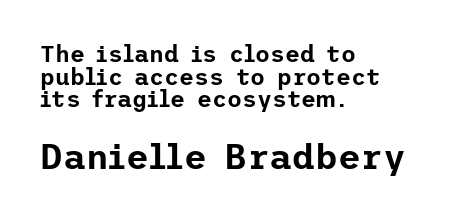
The image shows 35 px sans-serif type, upright; set left-aligned, tight line spacing (0.98x), normal letter spacing, not underlined; the second (bottom) block is 1.52x larger; low stroke contrast and a medium x-height.
